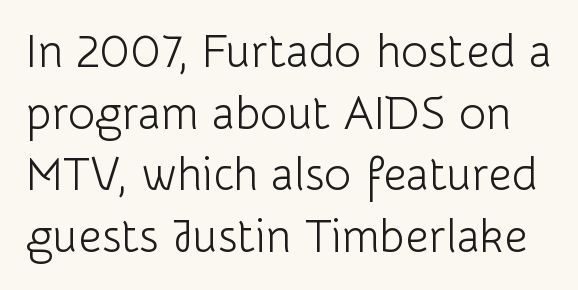
Q: Is the text bold? A: No.
Q: Is the text italic (slanted)? A: No, it is upright.
Q: Is the typeface a serif or a sans-serif typeface? A: Sans-serif.
Q: Is the text underlined? A: No.
Q: Is the spacing between letters normal or unusually wide? A: Normal.
Q: Is the spacing between lines tight, normal or loose? A: Normal.
Q: Width (condensed, normal, or wide)? A: Normal.
Q: Stroke contrast? A: Low.
Q: x-height? A: Medium.
Q: Monospaced? A: No.
